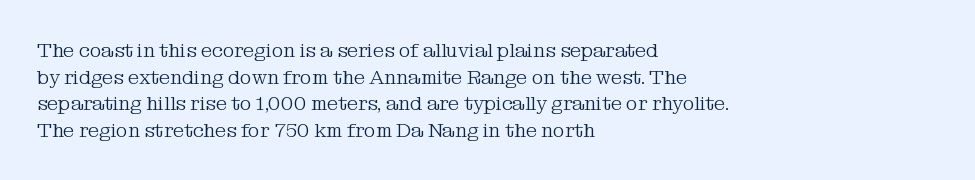
{"italic": "no", "bold": "no", "underline": "no", "align": "left", "line_spacing": "normal", "line_spacing_ratio": 1.33, "letter_spacing": "normal", "letter_spacing_em": 0.0, "glyph_px": 20}
